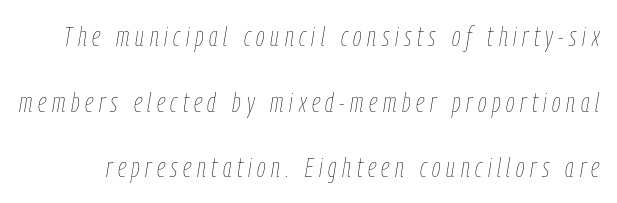
Looks like regular typesetting: each glyph gets only the width it needs. Notice the wide empty band between every row — that's loose leading. A typesetter would mark this as italic. Descenders are the only things crossing below the line. A light-to-regular cut is what we see here. The tracking reads as deliberately expanded to a designer's eye.
